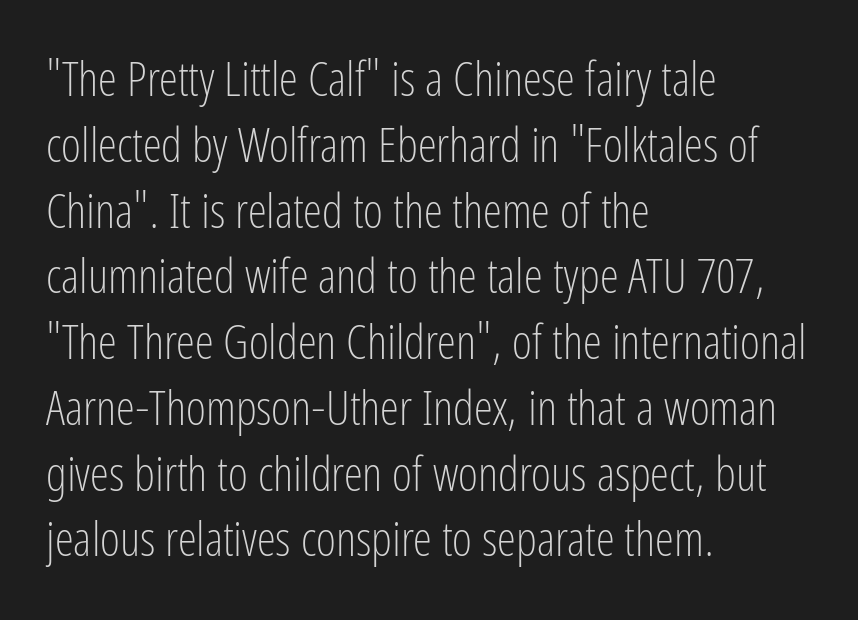
{"serif": "no", "italic": "no", "bold": "no", "weight": "light", "width": "condensed", "stroke_contrast": "low", "x_height": "medium", "monospaced": "no", "underline": "no", "align": "left", "line_spacing": "normal", "line_spacing_ratio": 1.37, "letter_spacing": "normal", "letter_spacing_em": 0.0, "glyph_px": 48}
